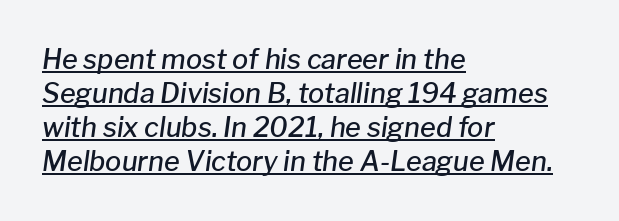
The image shows 27 px text type, italic (leaning right); set left-aligned, normal line spacing (1.26x), normal letter spacing, underlined.
